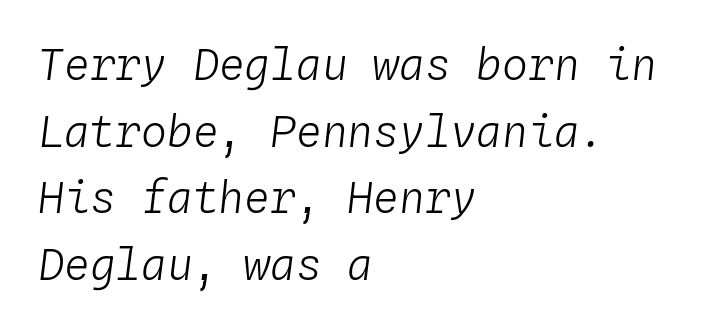
A quiet, ordinary-to-light weight characterises the typeface. Notice how descenders clear the ascenders below comfortably — that's standard leading. Look at the tracking — it's just the regular setting, nothing added. When letters slant like this, we call the style italic. Each letter, wide or thin by design, is forced into the same width here.
